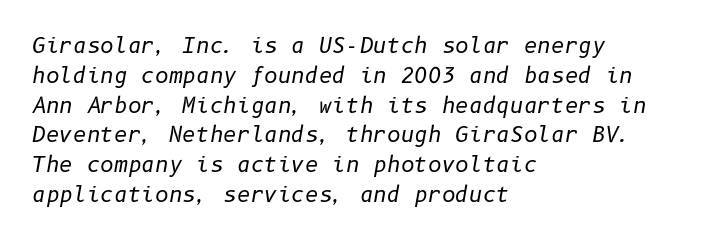
Weight: regular or lighter. The vertical gap from one line to the next is medium. The paragraph has a hard left edge and a soft right edge. Every character sits at an angle, as italics do.
